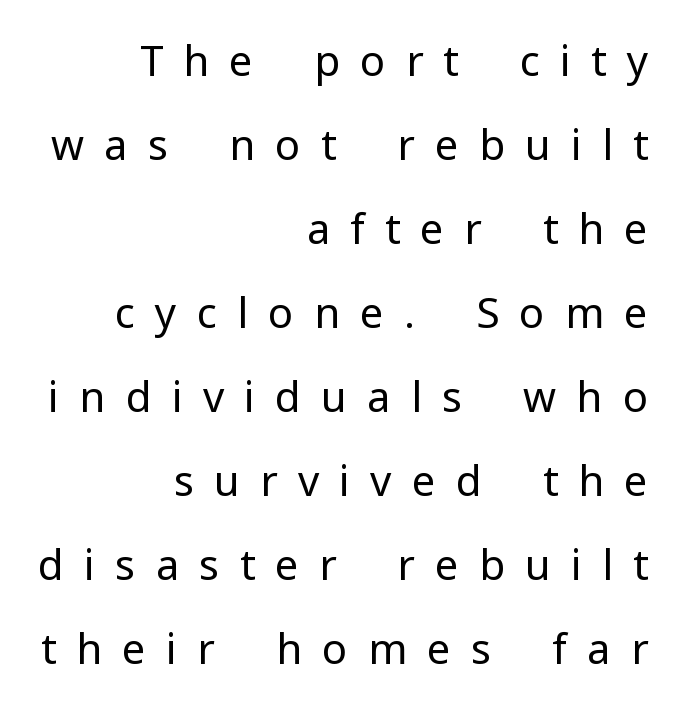
Q: Is the text bold? A: No.
Q: Is the text italic (slanted)? A: No, it is upright.
Q: Is the typeface a serif or a sans-serif typeface? A: Sans-serif.
Q: Is the text underlined? A: No.
Q: How is the paragraph aligned? A: Right-aligned.
Q: Is the spacing between letters normal or unusually wide? A: Unusually wide.
Q: Is the spacing between lines tight, normal or loose? A: Loose.
Q: Width (condensed, normal, or wide)? A: Normal.
Q: Stroke contrast? A: Low.
Q: x-height? A: Medium.
Q: Monospaced? A: No.
